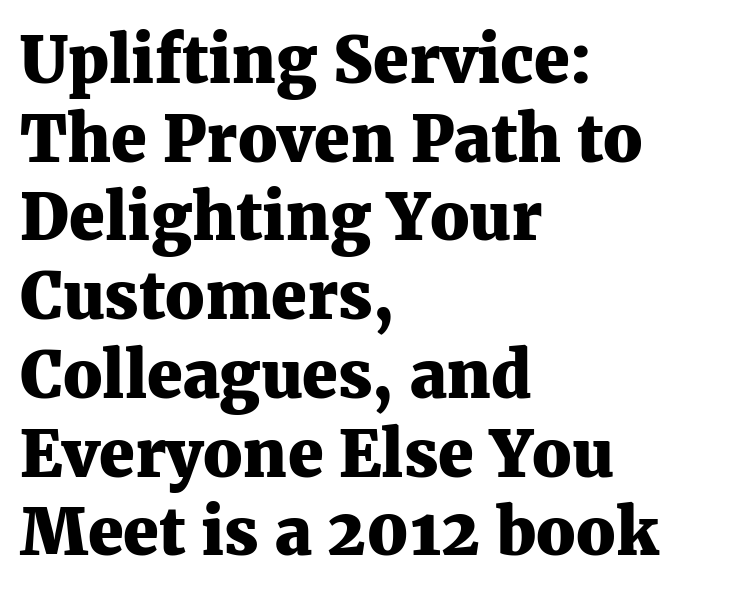
{"serif": "yes", "italic": "no", "bold": "yes", "weight": "heavy", "width": "normal", "stroke_contrast": "medium", "x_height": "medium", "monospaced": "no", "underline": "no", "align": "left", "line_spacing_ratio": 1.23, "letter_spacing": "normal", "letter_spacing_em": 0.0, "glyph_px": 64}
